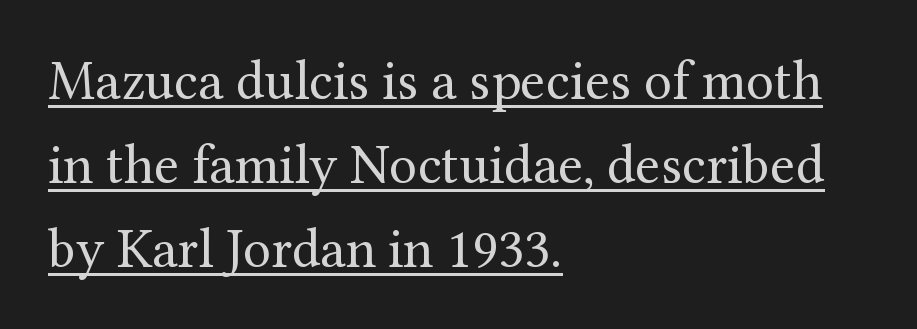
Q: Is the text bold? A: No.
Q: Is the text italic (slanted)? A: No, it is upright.
Q: Is the typeface a serif or a sans-serif typeface? A: Serif.
Q: Is the text underlined? A: Yes.
Q: How is the paragraph aligned? A: Left-aligned.
Q: Is the spacing between letters normal or unusually wide? A: Normal.
Q: Is the spacing between lines tight, normal or loose? A: Normal.
Q: Width (condensed, normal, or wide)? A: Normal.
Q: Stroke contrast? A: Medium.
Q: x-height? A: Medium.
Q: Monospaced? A: No.
